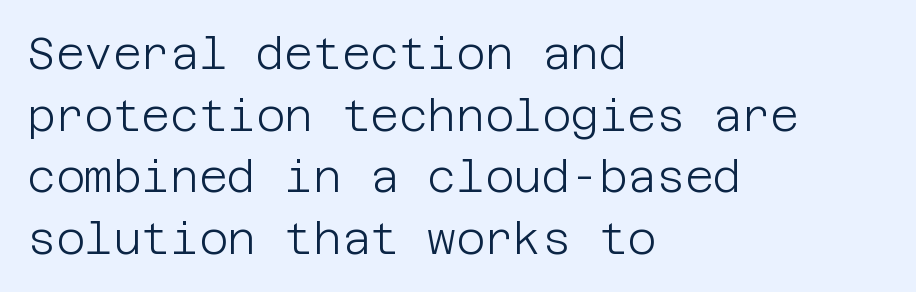
Horizontally, the lines are justified to the leading edge only. Rule under the text: the space is simply empty. A normal amount of white space separates one row of letters from the next. Compared with typical body copy, the letter spacing here is the same. To sum up the face: it is a sans, with no serifs.
